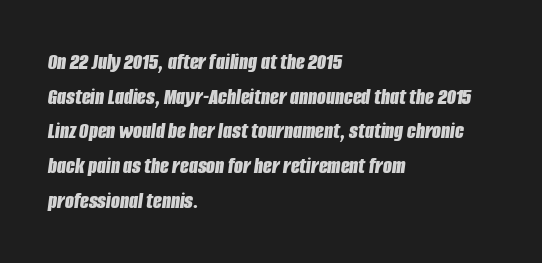
Q: Is the text bold? A: Yes.
Q: Is the text italic (slanted)? A: Yes, it leans right by about 8 degrees.
Q: Is the text underlined? A: No.
Q: How is the paragraph aligned? A: Left-aligned.
Q: Is the spacing between letters normal or unusually wide? A: Normal.
Q: Is the spacing between lines tight, normal or loose? A: Normal.
